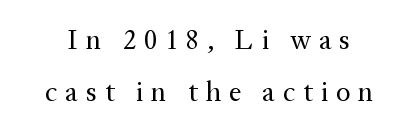
{"serif": "yes", "italic": "no", "bold": "no", "weight": "regular", "width": "normal", "stroke_contrast": "medium", "x_height": "medium", "monospaced": "no", "underline": "no", "line_spacing_ratio": 1.85, "letter_spacing": "wide", "letter_spacing_em": 0.28, "glyph_px": 28}
